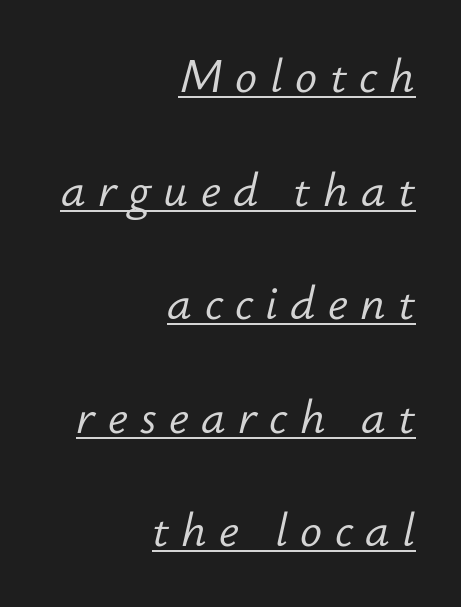
An italicized treatment has been applied to the whole sample. Honestly, the rows look like they've been pulled way apart. The rendering uses the underline text-decoration. A student would call this right alignment; a typographer would say flush right, rag left.
